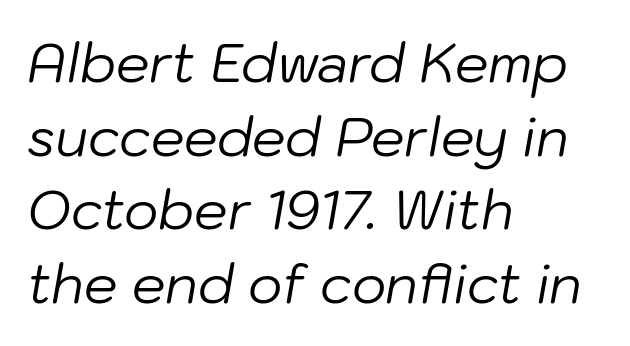
Q: Is the text bold? A: No.
Q: Is the text italic (slanted)? A: Yes, it leans right by about 10 degrees.
Q: Is the text underlined? A: No.
Q: How is the paragraph aligned? A: Left-aligned.
Q: Is the spacing between letters normal or unusually wide? A: Normal.
Q: Is the spacing between lines tight, normal or loose? A: Normal.
Q: Width (condensed, normal, or wide)? A: Normal.
Q: Stroke contrast? A: Low.
Q: x-height? A: Medium.
Q: Monospaced? A: No.
